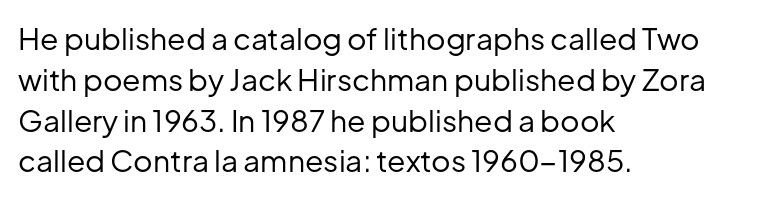
Q: Is the text bold? A: No.
Q: Is the text italic (slanted)? A: No, it is upright.
Q: Is the typeface a serif or a sans-serif typeface? A: Sans-serif.
Q: Is the text underlined? A: No.
Q: How is the paragraph aligned? A: Left-aligned.
Q: Is the spacing between letters normal or unusually wide? A: Normal.
Q: Is the spacing between lines tight, normal or loose? A: Normal.
Q: Width (condensed, normal, or wide)? A: Normal.
Q: Stroke contrast? A: Low.
Q: x-height? A: Medium.
Q: Monospaced? A: No.
